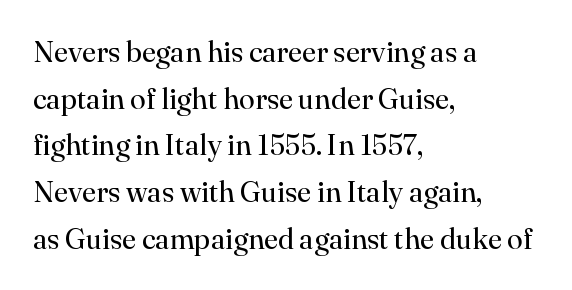
{"serif": "yes", "italic": "no", "bold": "no", "weight": "regular", "width": "normal", "stroke_contrast": "high", "x_height": "small", "monospaced": "no", "underline": "no", "align": "left", "line_spacing": "normal", "line_spacing_ratio": 1.61, "letter_spacing": "normal", "letter_spacing_em": 0.0, "glyph_px": 29}
